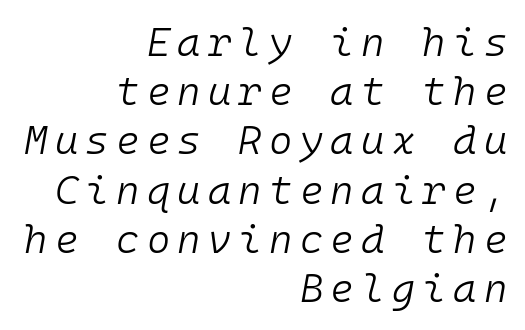
{"italic": "yes", "lean": "right", "slant_degrees": 10, "bold": "no", "weight": "light", "width": "normal", "stroke_contrast": "low", "x_height": "medium", "monospaced": "yes", "underline": "no", "align": "right", "line_spacing_ratio": 1.23, "glyph_px": 40}
